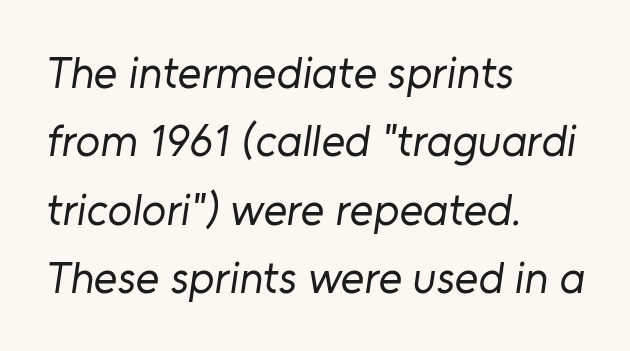
{"serif": "no", "bold": "no", "weight": "regular", "width": "normal", "stroke_contrast": "low", "x_height": "medium", "monospaced": "no", "underline": "no", "align": "left", "line_spacing": "normal", "line_spacing_ratio": 1.52, "letter_spacing": "normal", "letter_spacing_em": 0.0, "glyph_px": 45}
